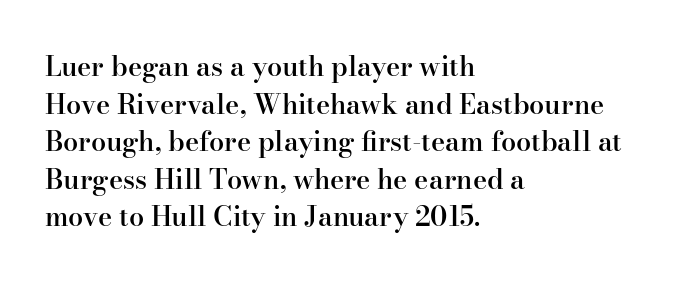
If you drew a ruler down the left edge, every line would touch it. Does the leading feel generous? No, just average. The gap between lines stays unmarked. This is the in-between weight designers call semibold or demi. These lines keep a tight, regular rhythm from letter to letter. This is roman type, the default non-slanted kind.
